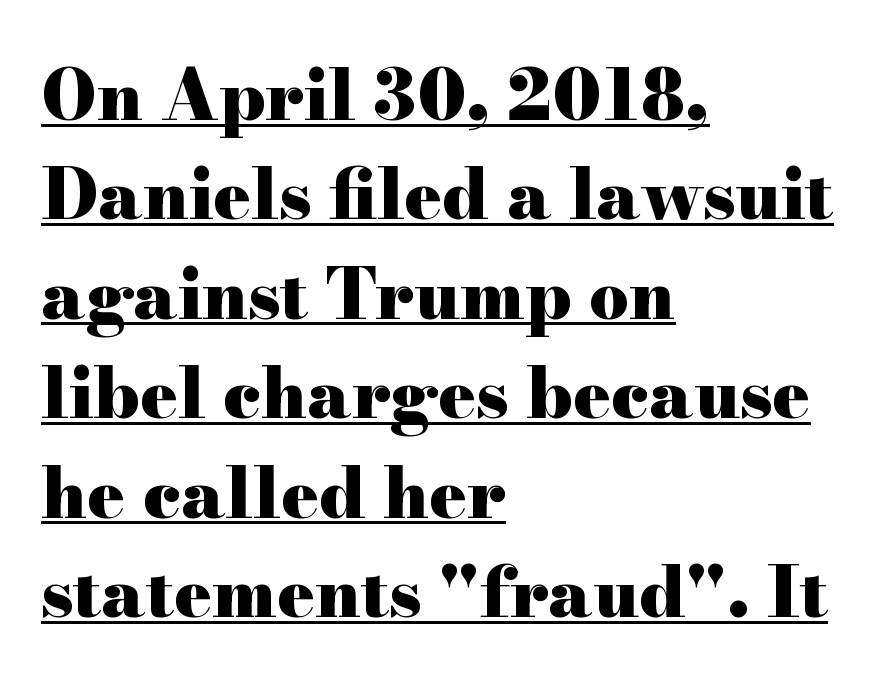
{"serif": "yes", "italic": "no", "bold": "yes", "weight": "heavy", "width": "wide", "stroke_contrast": "high", "x_height": "small", "monospaced": "no", "underline": "yes", "align": "left", "line_spacing": "normal", "line_spacing_ratio": 1.42, "letter_spacing": "normal", "letter_spacing_em": 0.0, "glyph_px": 70}
